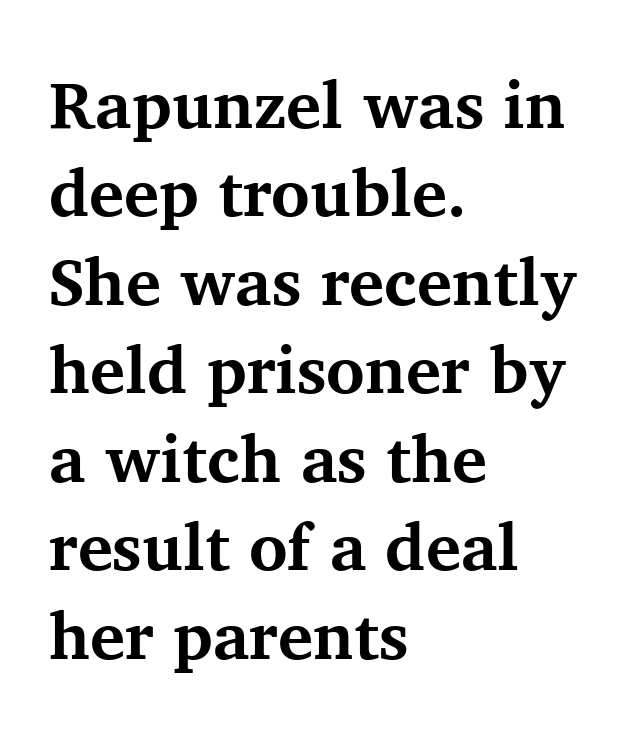
{"serif": "yes", "italic": "no", "bold": "yes", "weight": "bold", "width": "normal", "stroke_contrast": "medium", "x_height": "medium", "monospaced": "no", "underline": "no", "align": "left", "line_spacing": "normal", "line_spacing_ratio": 1.34, "letter_spacing": "normal", "letter_spacing_em": 0.0, "glyph_px": 66}
